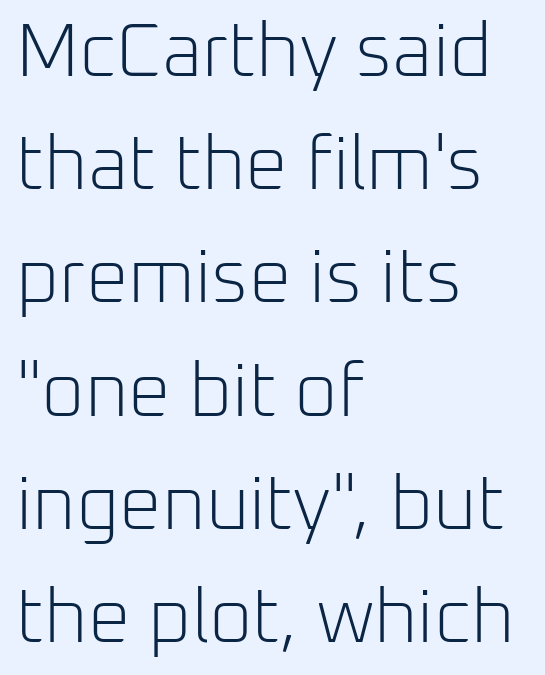
Default kerning and tracking; the words read as compact shapes. Notice how the passage keeps a crisp vertical edge on the left only. The specimen reads as upright at a glance. The font sits on the lighter half of the weight spectrum, regular included. Any mark beneath the type? The region is blank. These lines are composed in type without serifs.
